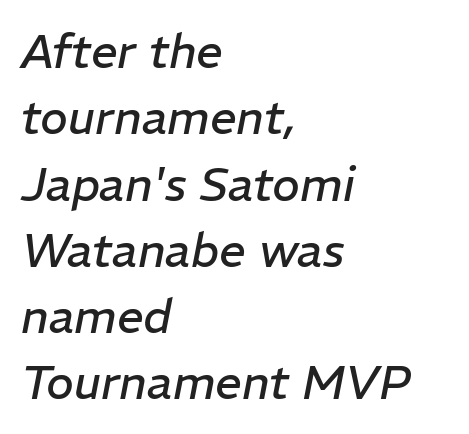
Q: Is the text bold? A: No.
Q: Is the text italic (slanted)? A: Yes, it leans right by about 11 degrees.
Q: Is the text underlined? A: No.
Q: How is the paragraph aligned? A: Left-aligned.
Q: Is the spacing between letters normal or unusually wide? A: Normal.
Q: Is the spacing between lines tight, normal or loose? A: Normal.
Q: Width (condensed, normal, or wide)? A: Normal.
Q: Stroke contrast? A: Low.
Q: x-height? A: Medium.
Q: Monospaced? A: No.
